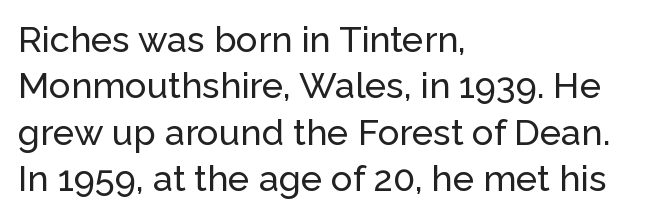
The image shows 36 px sans-serif type, upright; set left-aligned, normal line spacing (1.29x), normal letter spacing, not underlined; low stroke contrast and a medium x-height.
